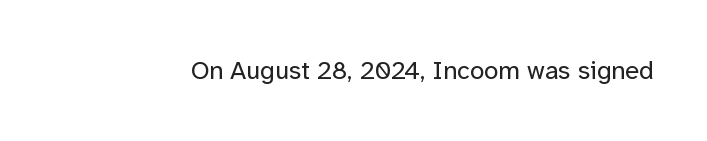
The image shows 26 px text type, upright; set normal letter spacing, not underlined.
